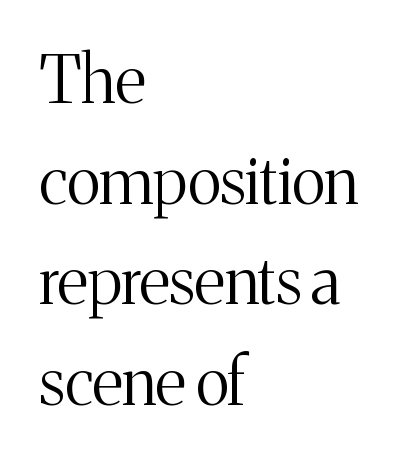
Q: Is the text bold? A: No.
Q: Is the text italic (slanted)? A: No, it is upright.
Q: Is the typeface a serif or a sans-serif typeface? A: Serif.
Q: Is the text underlined? A: No.
Q: How is the paragraph aligned? A: Left-aligned.
Q: Is the spacing between letters normal or unusually wide? A: Normal.
Q: Is the spacing between lines tight, normal or loose? A: Normal.
Q: Width (condensed, normal, or wide)? A: Normal.
Q: Stroke contrast? A: Medium.
Q: x-height? A: Medium.
Q: Monospaced? A: No.
